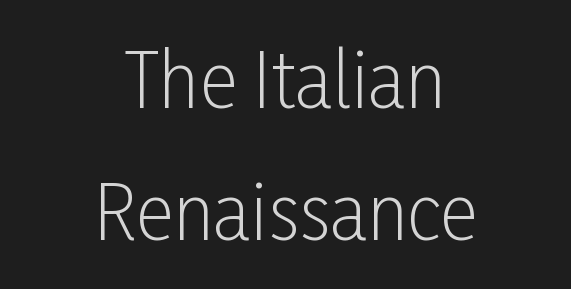
{"serif": "no", "italic": "no", "bold": "no", "weight": "light", "width": "condensed", "stroke_contrast": "low", "x_height": "medium", "monospaced": "no", "underline": "no", "align": "center", "line_spacing_ratio": 1.79, "letter_spacing": "normal", "letter_spacing_em": 0.0, "glyph_px": 74}
